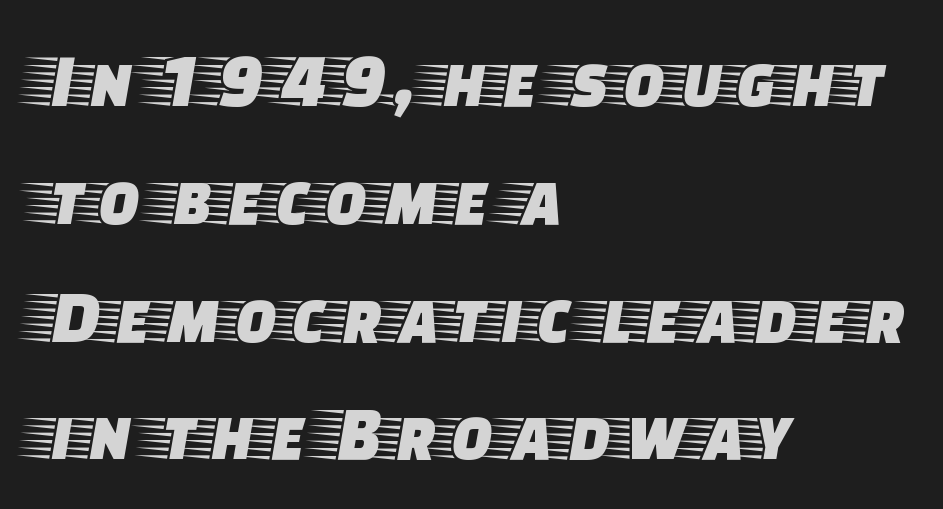
Q: Is the text italic (slanted)? A: Yes.
Q: Is the typeface a serif or a sans-serif typeface? A: Serif.
Q: Is the text underlined? A: No.
Q: How is the paragraph aligned? A: Left-aligned.
Q: Is the spacing between letters normal or unusually wide? A: Normal.
Q: Is the spacing between lines tight, normal or loose? A: Normal.
Q: Width (condensed, normal, or wide)? A: Wide.
Q: Stroke contrast? A: Low.
Q: x-height? A: Large.
Q: Monospaced? A: No.
